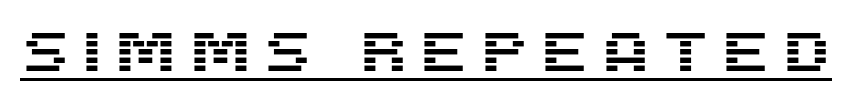
The image shows 56 px sans-serif type, upright; set unusually wide letter spacing (+0.2 em), underlined; medium stroke contrast and a large x-height.
